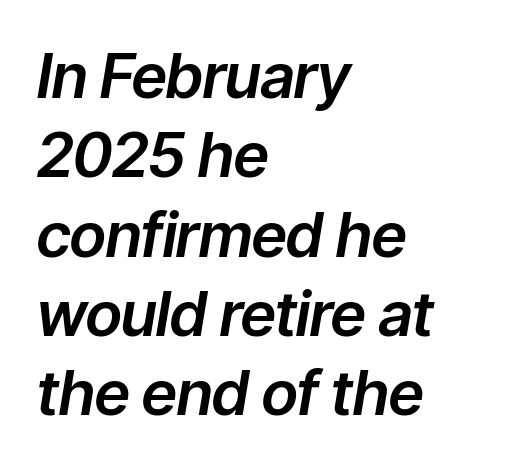
The image shows 62 px text type, italic (leaning right); set left-aligned, normal line spacing (1.28x), normal letter spacing, not underlined; low stroke contrast and a medium x-height.
